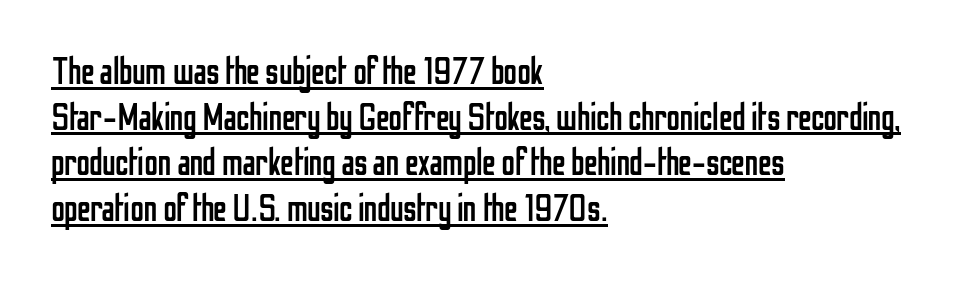
The letterforms sit shoulder to shoulder at normal distance. The string is rendered with underlining switched on. This sample has the flowing, uneven cadence of proportional lettering. The letters carry no serifs — their stems end cleanly without finishing strokes. You can tell it's not italic because the verticals are truly vertical.
